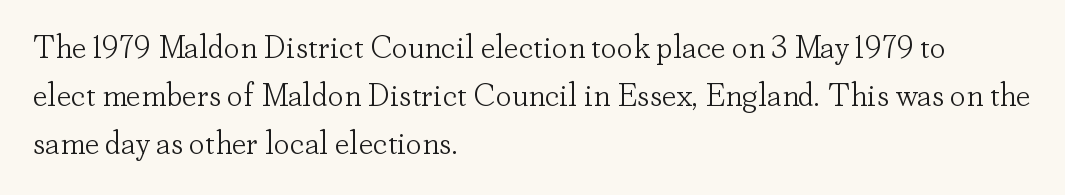
{"serif": "yes", "italic": "no", "bold": "no", "weight": "light", "width": "normal", "stroke_contrast": "low", "x_height": "small", "monospaced": "no", "underline": "no", "align": "left", "line_spacing": "normal", "line_spacing_ratio": 1.5, "letter_spacing": "normal", "letter_spacing_em": 0.0, "glyph_px": 32}
